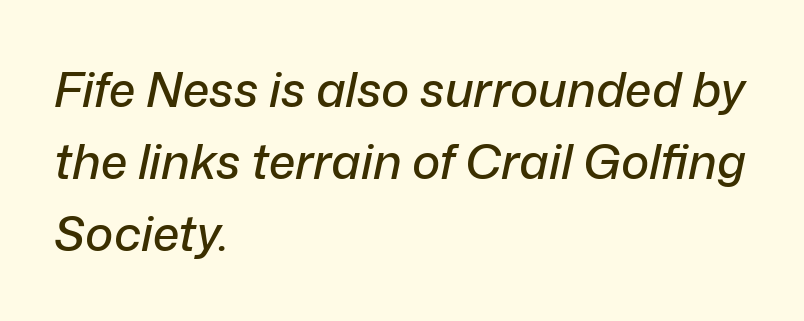
{"italic": "yes", "lean": "right", "slant_degrees": 12, "width": "normal", "stroke_contrast": "low", "x_height": "medium", "monospaced": "no", "underline": "no", "align": "left", "line_spacing": "normal", "line_spacing_ratio": 1.5, "letter_spacing": "normal", "letter_spacing_em": 0.0, "glyph_px": 48}
